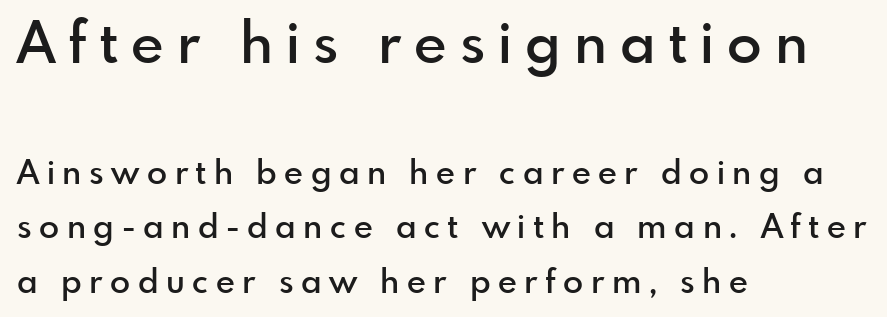
Q: Is the text bold? A: Semi-bold.
Q: Is the text italic (slanted)? A: No, it is upright.
Q: Is the typeface a serif or a sans-serif typeface? A: Sans-serif.
Q: Is the text underlined? A: No.
Q: How is the paragraph aligned? A: Left-aligned.
Q: Is the spacing between letters normal or unusually wide? A: Unusually wide.
Q: Is the spacing between lines tight, normal or loose? A: Normal.
Q: Which block of text is set in a larger size, the first (top) or the second (bottom)? A: The first (top) one.
Q: Width (condensed, normal, or wide)? A: Normal.
Q: x-height? A: Small.
Q: Monospaced? A: No.
